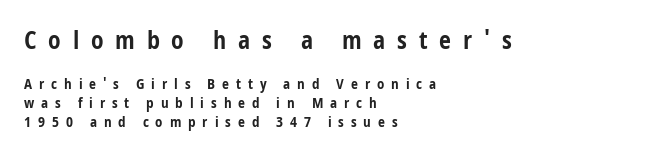
Every letter is thick-stroked: bold, no question. Interline gaps are of average width in this sample. Italic: no, the glyphs are upright roman. Underlining? Definitely not there. Glyph-to-glyph distance is far greater than everyday printed text.
